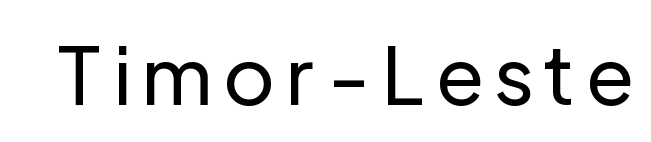
The image shows 80 px regular-weight sans-serif type, upright; set not underlined; low stroke contrast and a medium x-height.
